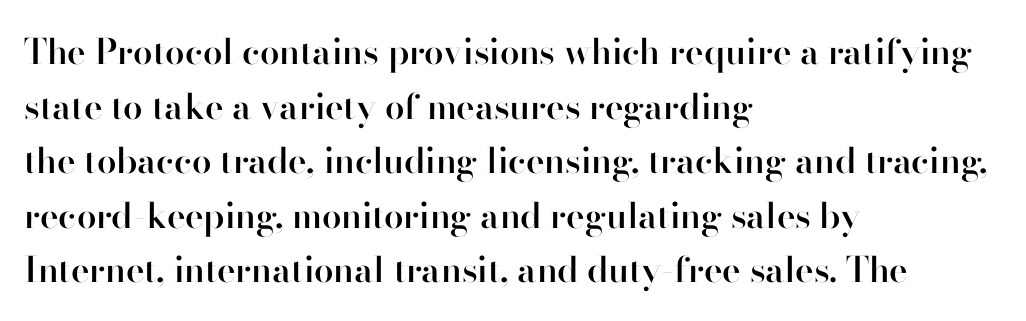
Q: Is the text bold? A: Semi-bold.
Q: Is the text italic (slanted)? A: No, it is upright.
Q: Is the typeface a serif or a sans-serif typeface? A: Sans-serif.
Q: Is the text underlined? A: No.
Q: How is the paragraph aligned? A: Left-aligned.
Q: Is the spacing between letters normal or unusually wide? A: Normal.
Q: Is the spacing between lines tight, normal or loose? A: Normal.
Q: Width (condensed, normal, or wide)? A: Normal.
Q: Stroke contrast? A: High.
Q: x-height? A: Small.
Q: Monospaced? A: No.
